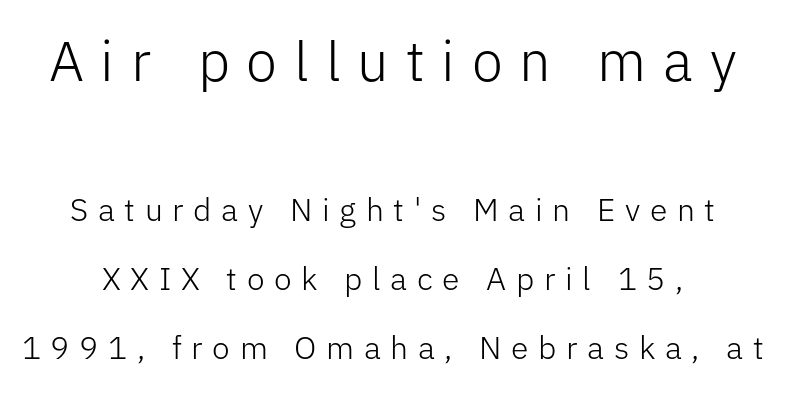
The image shows 56 px light sans-serif type, upright; set loose line spacing (2.15x), unusually wide letter spacing (+0.3 em), not underlined; the first (top) block is 1.75x larger; low stroke contrast and a medium x-height.
